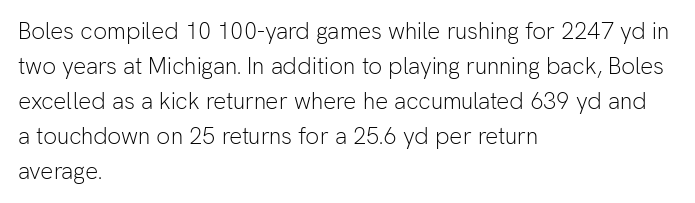
{"italic": "no", "bold": "no", "underline": "no", "align": "left", "line_spacing": "normal", "line_spacing_ratio": 1.52, "letter_spacing": "normal", "letter_spacing_em": 0.0, "glyph_px": 23}
